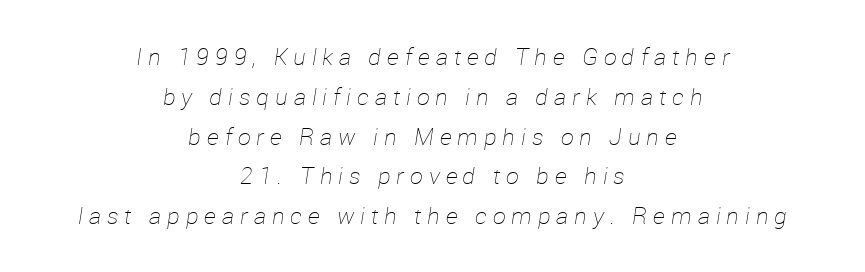
Between one letter and the next there's a generous, obvious gap. These glyphs show unthickened strokes, regular width or finer. Every character sits at an angle, as italics do. Check the space under the baseline: it is left empty.
